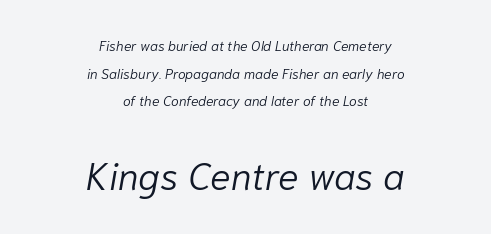
{"italic": "yes", "lean": "right", "slant_degrees": 10, "bold": "no", "weight": "light", "width": "normal", "stroke_contrast": "low", "x_height": "medium", "monospaced": "no", "underline": "no", "align": "center", "line_spacing": "loose", "line_spacing_ratio": 1.97, "letter_spacing": "normal", "letter_spacing_em": 0.0, "larger_block": "second", "size_ratio": 2.71, "glyph_px": 38}
